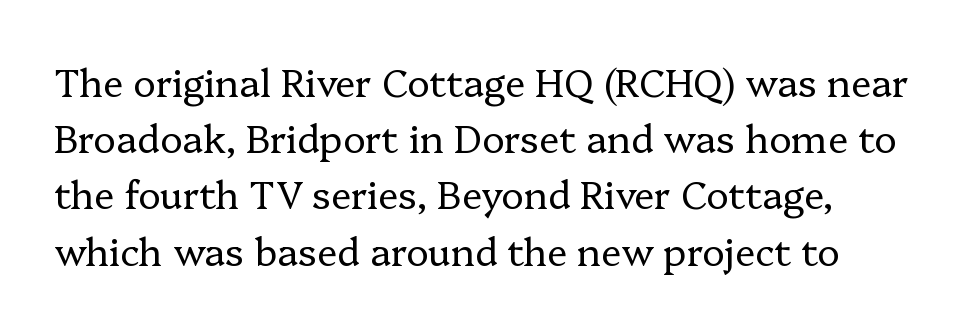
Q: Is the text bold? A: No.
Q: Is the text italic (slanted)? A: No, it is upright.
Q: Is the typeface a serif or a sans-serif typeface? A: Serif.
Q: Is the text underlined? A: No.
Q: Is the spacing between letters normal or unusually wide? A: Normal.
Q: Is the spacing between lines tight, normal or loose? A: Normal.
Q: Width (condensed, normal, or wide)? A: Normal.
Q: Stroke contrast? A: Low.
Q: x-height? A: Medium.
Q: Monospaced? A: No.
